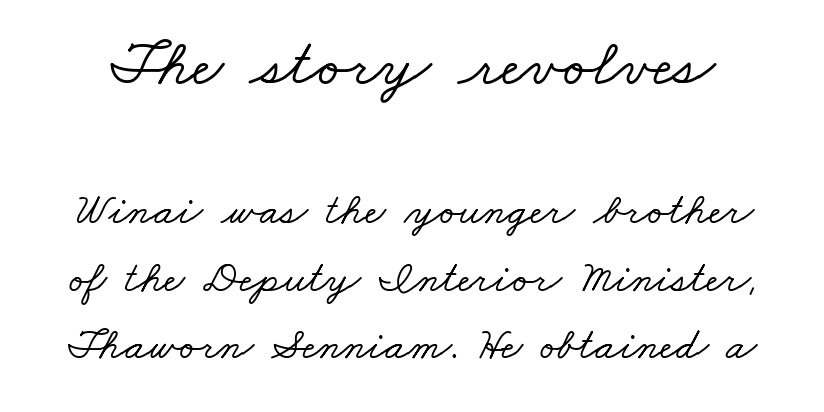
Honestly, there is no underline to notice here at all. Serif or sans? Serif — the stroke terminals have little feet. The passage shown has conventional tracking throughout. Caption: upper text group enlarged, lower text group reduced. The rows are spaced the way most documents space them. Is this a fixed-width face? No — the glyphs have proportional, varying widths.
